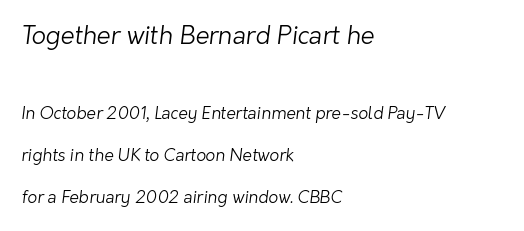
The image shows 25 px text type; set left-aligned, loose line spacing (2.48x), normal letter spacing, not underlined; the first (top) block is 1.47x larger.
